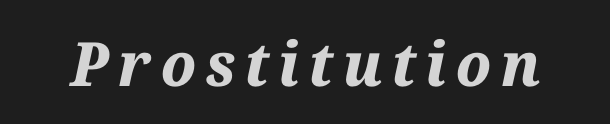
Q: Is the text bold? A: Yes.
Q: Is the text italic (slanted)? A: Yes, it leans right by about 12 degrees.
Q: Is the text underlined? A: No.
Q: Width (condensed, normal, or wide)? A: Normal.
Q: Stroke contrast? A: Medium.
Q: x-height? A: Medium.
Q: Monospaced? A: No.
